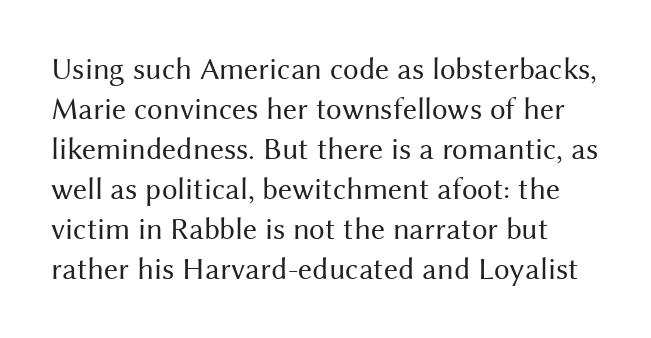
{"serif": "no", "italic": "no", "bold": "no", "weight": "regular", "width": "normal", "stroke_contrast": "medium", "x_height": "medium", "monospaced": "no", "underline": "no", "line_spacing": "normal", "line_spacing_ratio": 1.29, "letter_spacing": "normal", "letter_spacing_em": 0.0, "glyph_px": 31}
